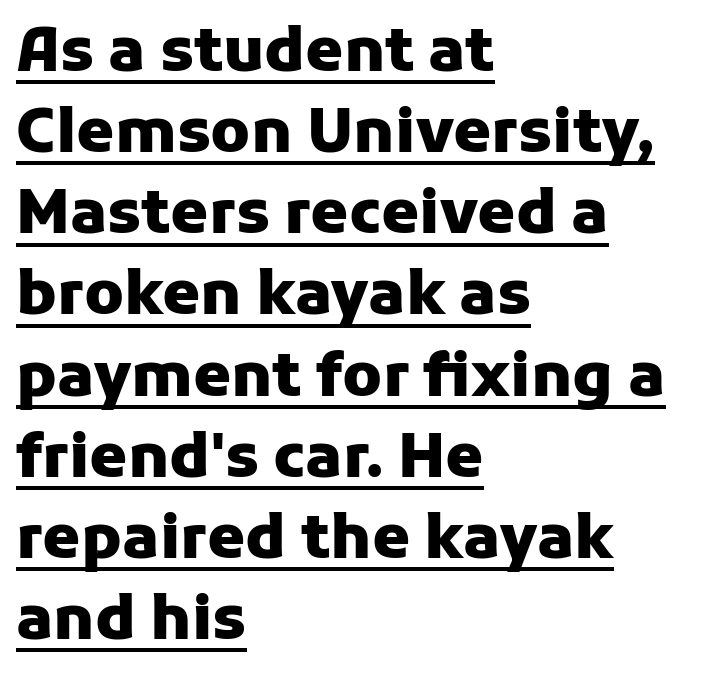
The designer left line spacing at the default. Caption: standard tracking, unaltered. Teacher's note: observe the even left margin — that is flush-left alignment. The rendered words wear a rule along their underside. Compared with an ordinary text face, these strokes are far heavier — a full bold. The type family on display is of the sans-serif kind.
